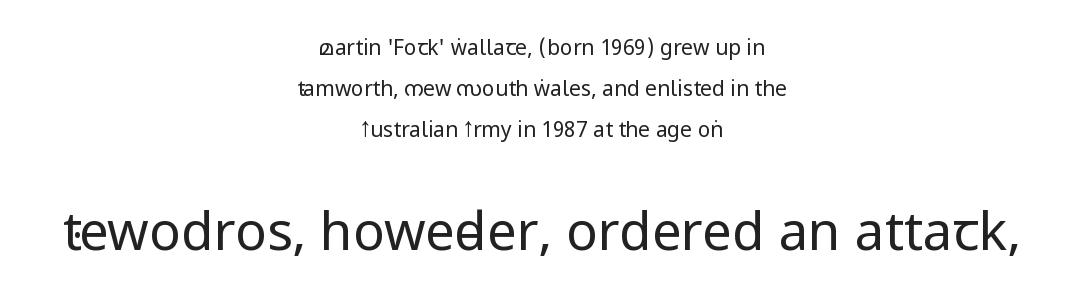
The image shows 53 px regular-weight, condensed sans-serif type, upright; set centered, loose line spacing (1.96x), normal letter spacing, not underlined; the second (bottom) block is 2.52x larger; low stroke contrast and a large x-height.
